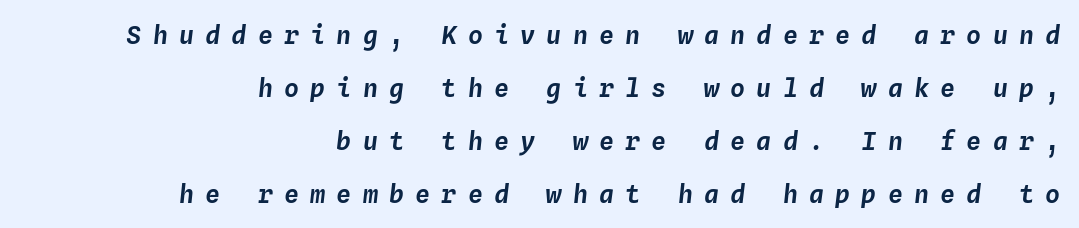
Q: Is the text italic (slanted)? A: Yes, it leans right by about 4 degrees.
Q: Is the text underlined? A: No.
Q: How is the paragraph aligned? A: Right-aligned.
Q: Is the spacing between letters normal or unusually wide? A: Unusually wide.
Q: Is the spacing between lines tight, normal or loose? A: Loose.
